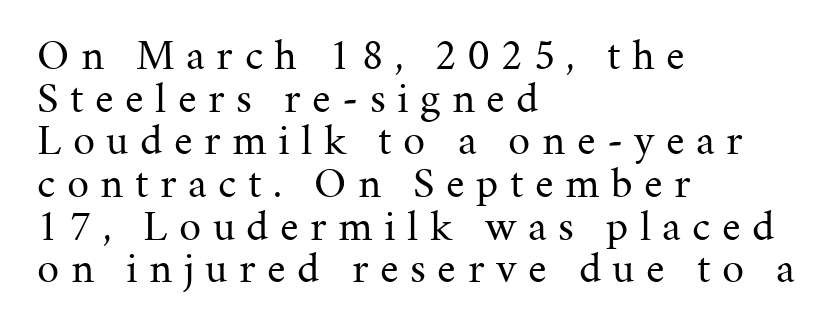
{"serif": "yes", "italic": "no", "bold": "no", "weight": "regular", "width": "normal", "stroke_contrast": "medium", "x_height": "medium", "monospaced": "no", "underline": "no", "align": "left", "line_spacing": "tight", "line_spacing_ratio": 0.97, "letter_spacing": "wide", "letter_spacing_em": 0.26, "glyph_px": 44}
